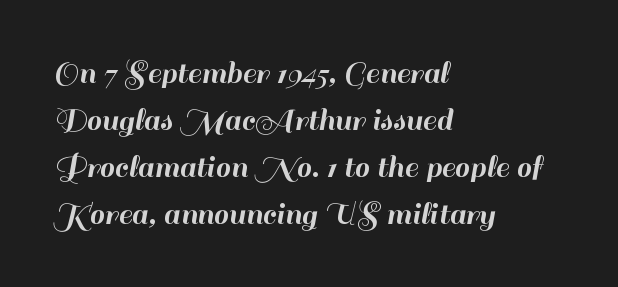
{"serif": "no", "width": "normal", "stroke_contrast": "high", "x_height": "small", "monospaced": "no", "underline": "no", "align": "left", "line_spacing": "normal", "line_spacing_ratio": 1.38, "letter_spacing": "normal", "letter_spacing_em": 0.0, "glyph_px": 34}
